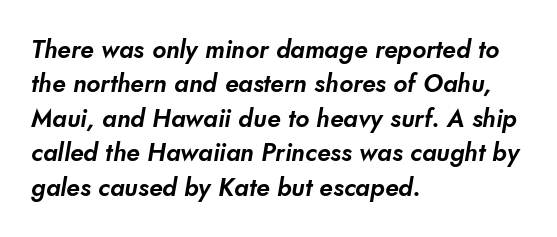
Q: Is the text underlined? A: No.
Q: How is the paragraph aligned? A: Left-aligned.
Q: Is the spacing between letters normal or unusually wide? A: Normal.
Q: Is the spacing between lines tight, normal or loose? A: Normal.
